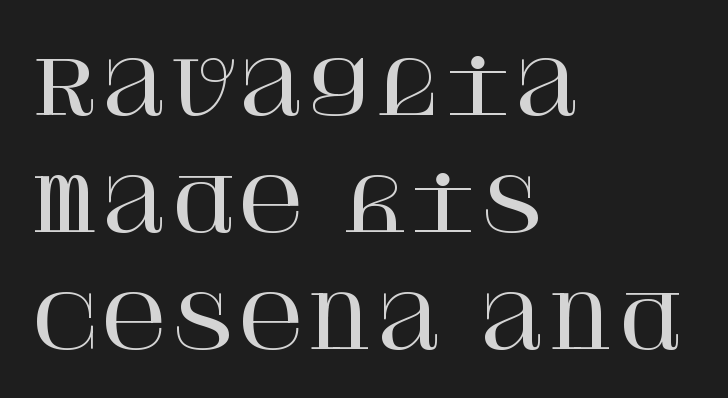
Q: Is the text italic (slanted)? A: No, it is upright.
Q: Is the typeface a serif or a sans-serif typeface? A: Serif.
Q: Is the text underlined? A: No.
Q: How is the paragraph aligned? A: Left-aligned.
Q: Is the spacing between letters normal or unusually wide? A: Normal.
Q: Is the spacing between lines tight, normal or loose? A: Normal.
Q: Width (condensed, normal, or wide)? A: Normal.
Q: Stroke contrast? A: High.
Q: x-height? A: Large.
